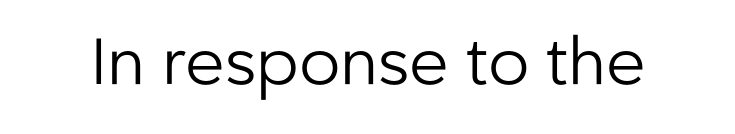
You can tell it's not italic because the verticals are truly vertical. Think of a printed novel: that variable character pitch is what you see here. This rendering employs a face without finishing strokes, i.e., a sans-serif. The area under the type is left untouched. On a weight scale, this lands at 450 or below.
